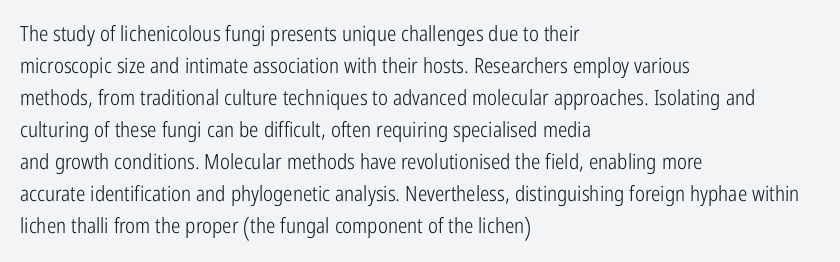
{"italic": "no", "bold": "no", "underline": "no", "align": "left", "line_spacing": "normal", "line_spacing_ratio": 1.52, "letter_spacing": "normal", "letter_spacing_em": 0.0, "glyph_px": 21}
